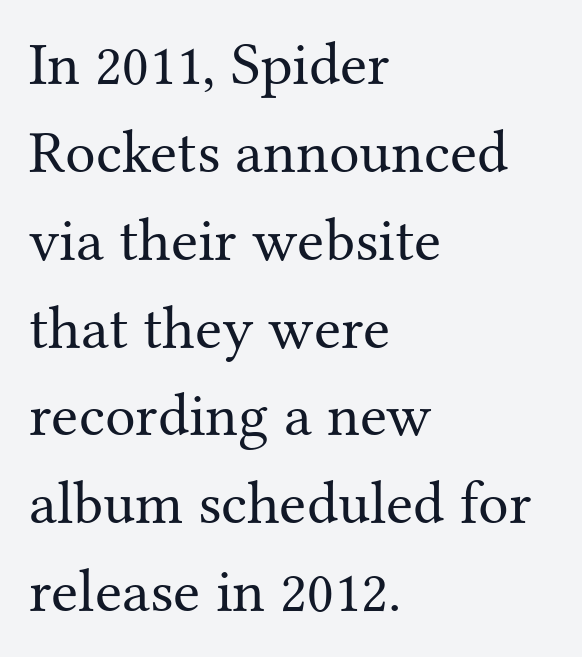
The strokes carry an ordinary text weight at most. The font's upright variant was chosen for this text. Observe the serifs anchoring each vertical stroke in this sample. Students, observe: this is what conventionally led text looks like. Any mark beneath the type? The region is blank.
